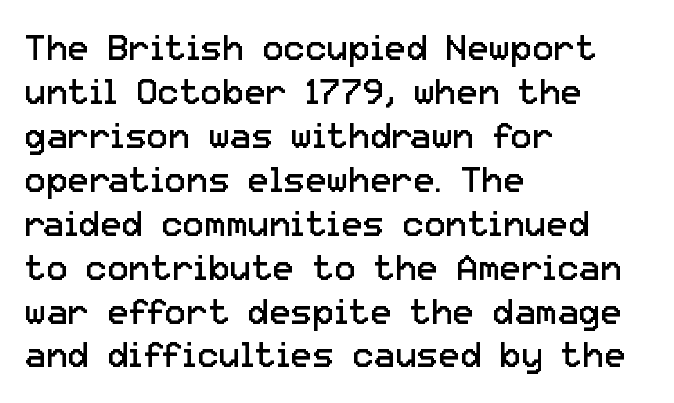
{"serif": "no", "italic": "no", "bold": "no", "weight": "regular", "width": "normal", "stroke_contrast": "low", "x_height": "medium", "monospaced": "no", "underline": "no", "align": "left", "line_spacing_ratio": 1.22, "letter_spacing": "normal", "letter_spacing_em": 0.0, "glyph_px": 36}
